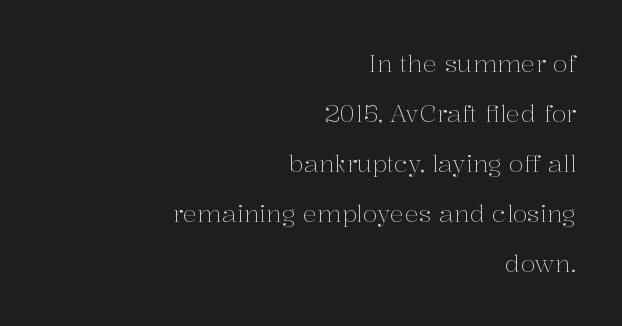
Q: Is the text bold? A: No.
Q: Is the text italic (slanted)? A: No, it is upright.
Q: Is the text underlined? A: No.
Q: How is the paragraph aligned? A: Right-aligned.
Q: Is the spacing between letters normal or unusually wide? A: Normal.
Q: Is the spacing between lines tight, normal or loose? A: Loose.
